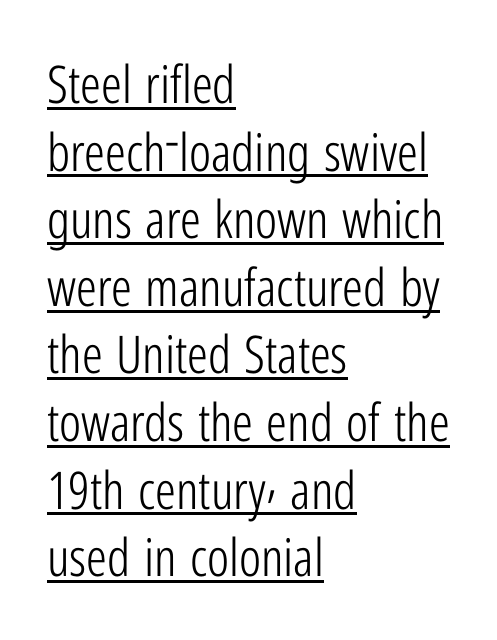
{"serif": "no", "italic": "no", "bold": "no", "weight": "light", "width": "condensed", "stroke_contrast": "low", "x_height": "medium", "monospaced": "no", "underline": "yes", "align": "left", "line_spacing": "normal", "line_spacing_ratio": 1.3, "letter_spacing": "normal", "letter_spacing_em": 0.0, "glyph_px": 52}
